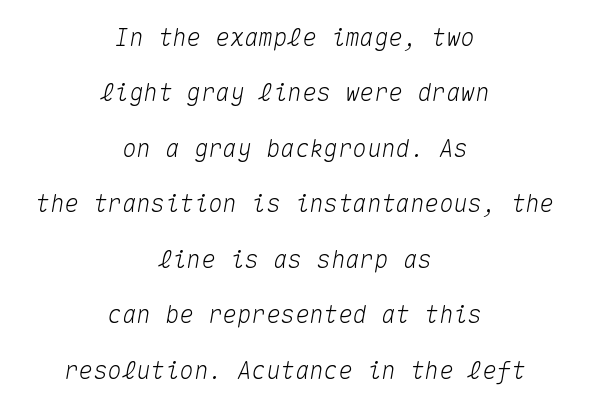
{"italic": "yes", "lean": "right", "slant_degrees": 10, "underline": "no", "align": "center", "line_spacing": "loose", "line_spacing_ratio": 2.31, "letter_spacing": "normal", "letter_spacing_em": 0.0, "glyph_px": 24}
